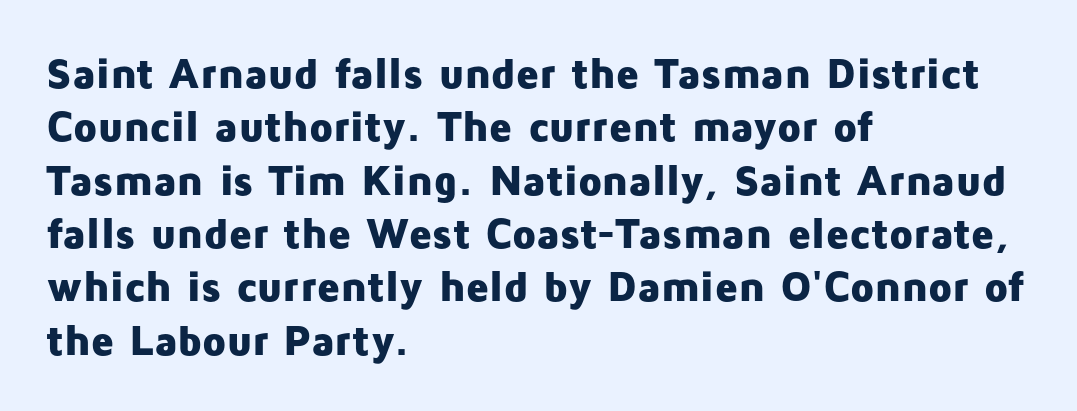
Q: Is the text bold? A: Yes.
Q: Is the text italic (slanted)? A: No, it is upright.
Q: Is the typeface a serif or a sans-serif typeface? A: Sans-serif.
Q: Is the text underlined? A: No.
Q: How is the paragraph aligned? A: Left-aligned.
Q: Is the spacing between letters normal or unusually wide? A: Normal.
Q: Width (condensed, normal, or wide)? A: Normal.
Q: Stroke contrast? A: Low.
Q: x-height? A: Medium.
Q: Monospaced? A: No.
